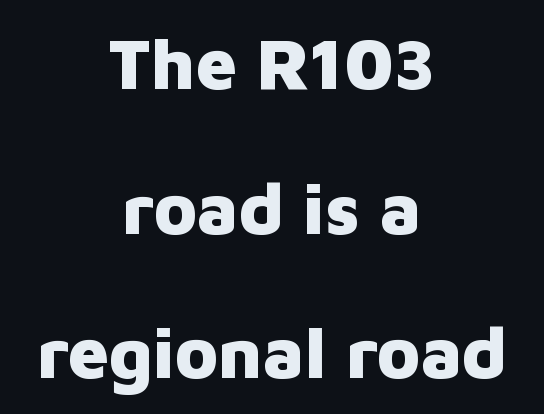
The image shows 72 px heavy sans-serif type, upright; set centered, loose line spacing (2.01x), normal letter spacing, not underlined; low stroke contrast and a medium x-height.
